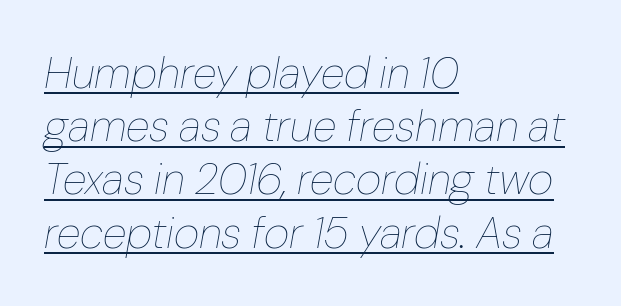
Does extra space separate the letters? No, they use regular spacing. The setting favours the left margin, as ordinary paragraphs usually do. The font's italic variant was chosen for this text. The passage shown is not bold in any degree. Looks like someone drew a line under every word here. Is this a fixed-width face? No — the glyphs have proportional, varying widths.
